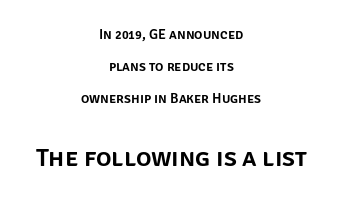
Italic? Not at all — the glyphs are vertical. The emphasis by scale lands on block number two, below. Alignment: centered. Leading is clearly above the norm, producing a sparse column. Default kerning and tracking; the words read as compact shapes. Descenders hang freely into open space.
